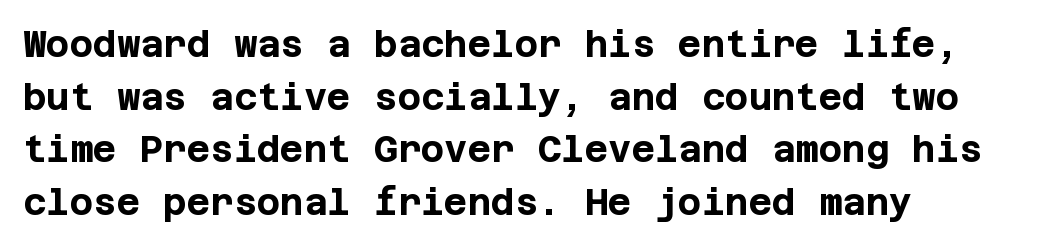
Unlike a traditional serif, this face leaves its strokes unadorned. A bare baseline throughout the passage. I'd describe the lettering as bold — thick and assertive. When letters stand straight like this, we call the style roman or upright. These lines keep a tight, regular rhythm from letter to letter. Rows of type keep a routine distance in the vertical direction.
